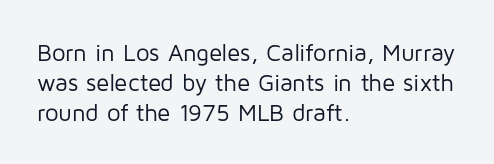
{"italic": "no", "bold": "no", "underline": "no", "align": "left", "line_spacing": "normal", "line_spacing_ratio": 1.25, "letter_spacing": "normal", "letter_spacing_em": 0.0, "glyph_px": 24}
